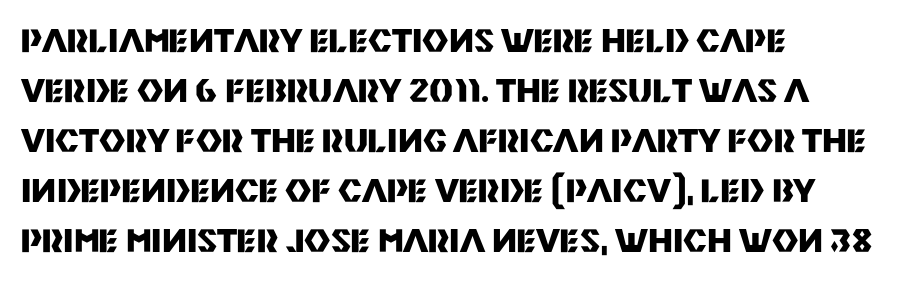
Q: Is the text bold? A: Yes.
Q: Is the text italic (slanted)? A: No, it is upright.
Q: Is the typeface a serif or a sans-serif typeface? A: Sans-serif.
Q: Is the text underlined? A: No.
Q: How is the paragraph aligned? A: Left-aligned.
Q: Is the spacing between letters normal or unusually wide? A: Normal.
Q: Is the spacing between lines tight, normal or loose? A: Normal.
Q: Width (condensed, normal, or wide)? A: Normal.
Q: Stroke contrast? A: Medium.
Q: x-height? A: Large.
Q: Monospaced? A: No.
